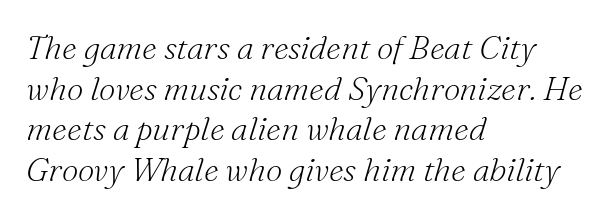
The font is comparable to plain body text, perhaps lighter. Note: serifs present on the glyphs. Honestly, there is no underline to notice here at all. If you drew a line through each stem, it would be angled. The type is set solid horizontally, with unmodified tracking.
